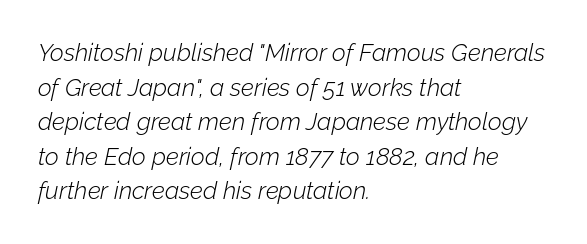
The image shows 24 px text type, italic (leaning right); set left-aligned, normal line spacing (1.44x), normal letter spacing, not underlined.
